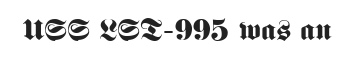
Do the letters lean? They stand straight. Letters rest on an invisible, unmarked baseline. A typesetter would call this proportional, since set widths differ per character. The horizontal fit of the characters is conventional and even.
